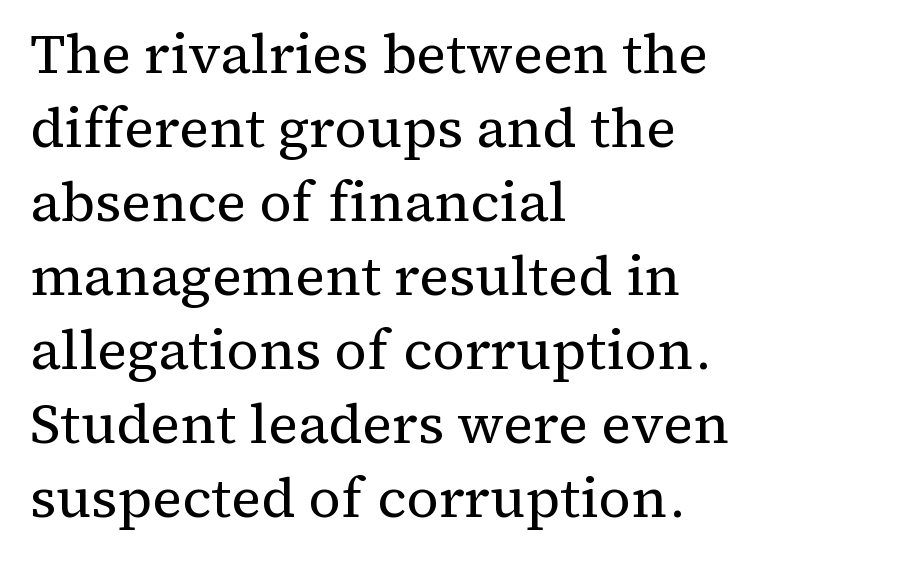
Q: Is the text bold? A: No.
Q: Is the text italic (slanted)? A: No, it is upright.
Q: Is the typeface a serif or a sans-serif typeface? A: Serif.
Q: Is the text underlined? A: No.
Q: How is the paragraph aligned? A: Left-aligned.
Q: Is the spacing between letters normal or unusually wide? A: Normal.
Q: Is the spacing between lines tight, normal or loose? A: Normal.
Q: Width (condensed, normal, or wide)? A: Normal.
Q: Stroke contrast? A: Medium.
Q: x-height? A: Medium.
Q: Monospaced? A: No.
